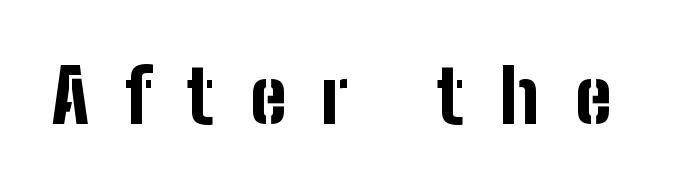
Q: Is the text bold? A: Yes.
Q: Is the text italic (slanted)? A: No, it is upright.
Q: Is the typeface a serif or a sans-serif typeface? A: Sans-serif.
Q: Is the text underlined? A: No.
Q: Is the spacing between letters normal or unusually wide? A: Unusually wide.
Q: Width (condensed, normal, or wide)? A: Condensed.
Q: Stroke contrast? A: Low.
Q: x-height? A: Medium.
Q: Monospaced? A: No.
